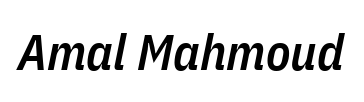
{"italic": "yes", "lean": "right", "slant_degrees": 11, "bold": "semi", "weight": "semibold", "width": "condensed", "stroke_contrast": "low", "x_height": "medium", "monospaced": "no", "underline": "no", "letter_spacing": "normal", "letter_spacing_em": 0.0, "glyph_px": 50}
